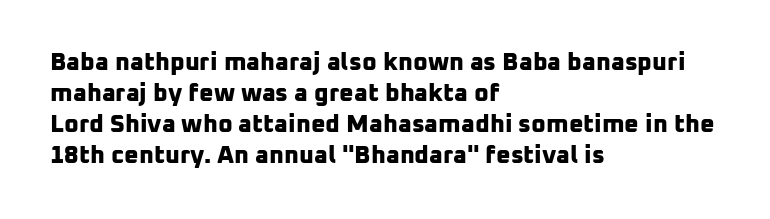
The image shows 25 px bold type; set left-aligned, line spacing 1.24x, normal letter spacing, not underlined.
